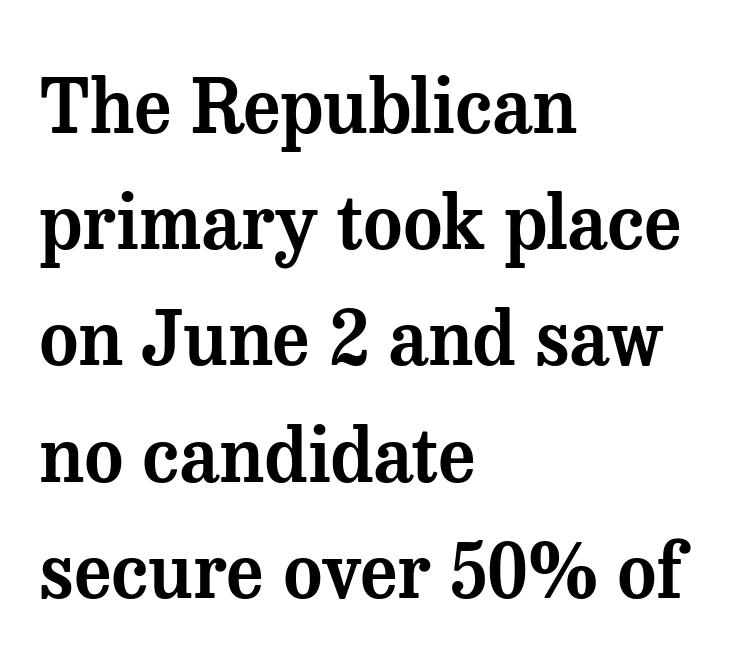
Does extra space separate the letters? No, they use regular spacing. The letters advance in unequal steps, a hallmark of proportional type. A typesetter would mark this as roman, not italic. Leading: standard. These lines stack with their left ends in a neat column.
